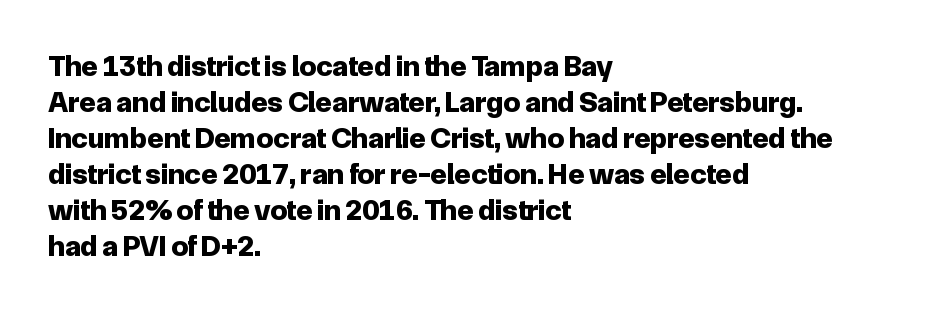
The image shows 30 px bold sans-serif type, upright; set left-aligned, line spacing 1.2x, normal letter spacing, not underlined; low stroke contrast and a medium x-height.
